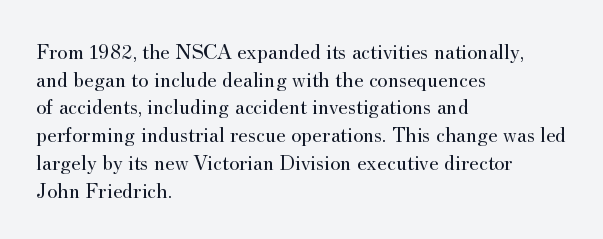
The image shows 22 px text type, upright; set left-aligned, normal line spacing (1.26x), normal letter spacing, not underlined.
